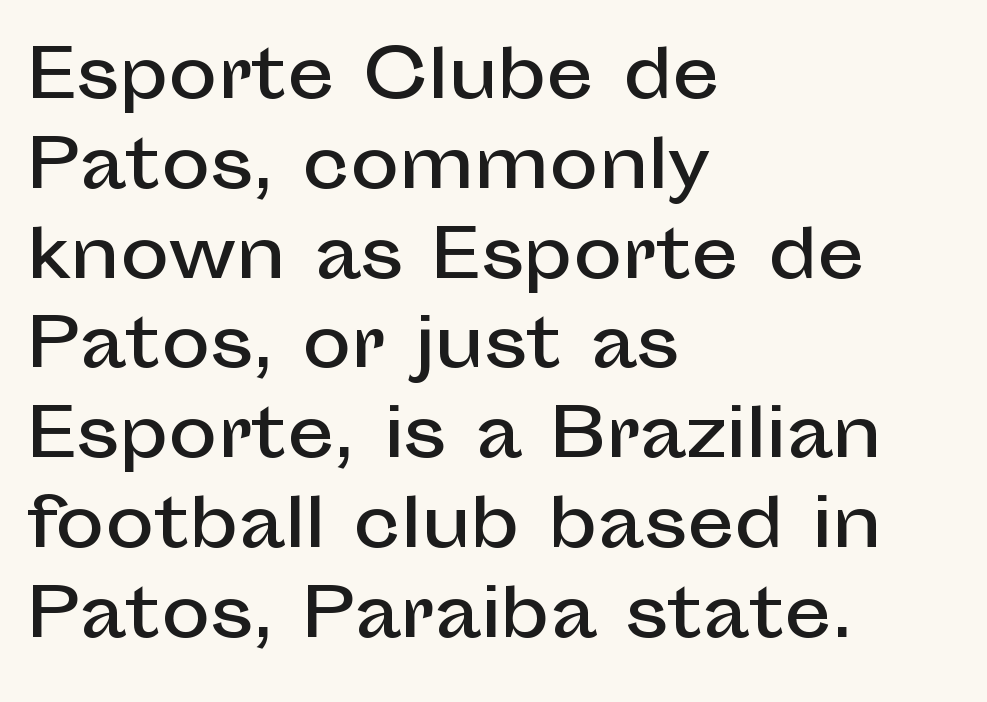
The image shows 66 px sans-serif type, upright; set left-aligned, normal line spacing (1.36x), normal letter spacing, not underlined; low stroke contrast and a medium x-height.
